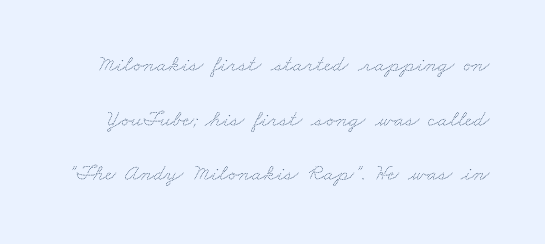
Q: Is the text bold? A: No.
Q: Is the text underlined? A: No.
Q: Is the spacing between letters normal or unusually wide? A: Normal.
Q: Is the spacing between lines tight, normal or loose? A: Loose.
